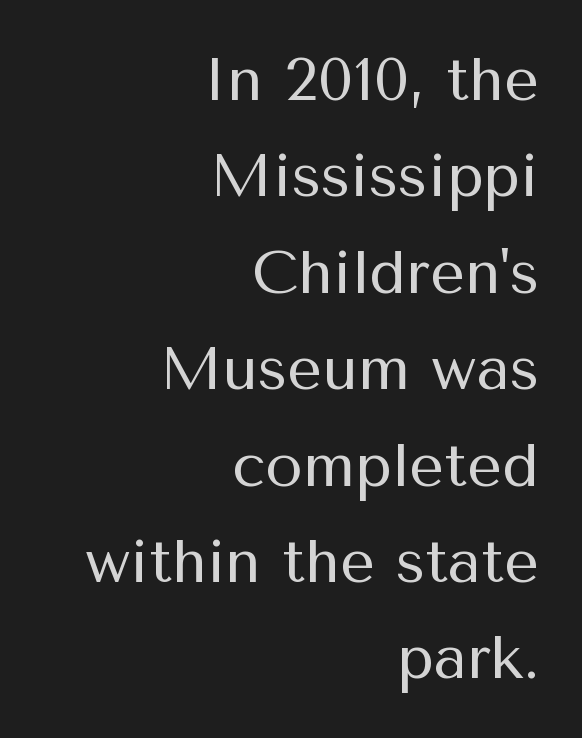
The tracking reads as untouched default to a designer's eye. The lines in this sample share a right terminus and differ only in where they begin. Spacing verdict: proportional, widths tailored to each character. A typesetter would mark this as roman, not italic.
